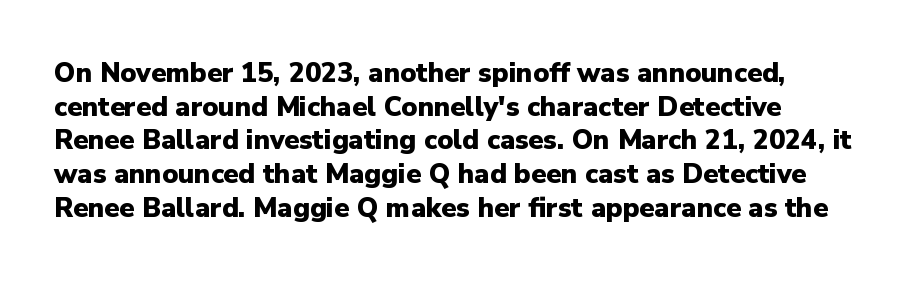
{"italic": "no", "bold": "yes", "underline": "no", "line_spacing": "normal", "line_spacing_ratio": 1.25, "letter_spacing": "normal", "letter_spacing_em": 0.0, "glyph_px": 27}
